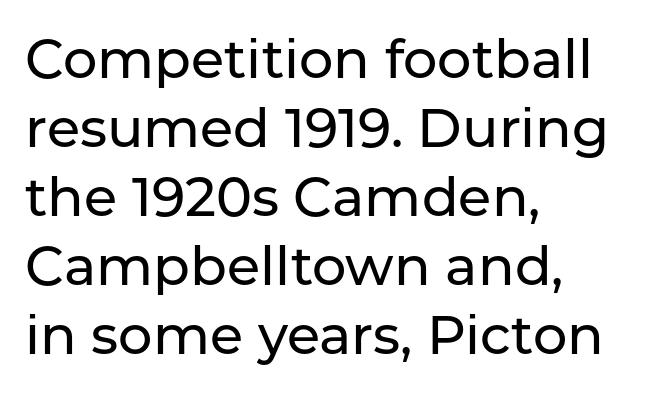
The image shows 54 px sans-serif type, upright; set left-aligned, normal line spacing (1.28x), normal letter spacing, not underlined; low stroke contrast and a medium x-height.
